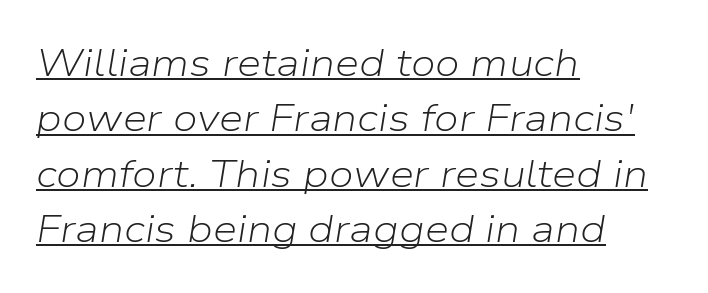
The image shows 39 px light type, italic (leaning right); set left-aligned, normal line spacing (1.42x), normal letter spacing, underlined; low stroke contrast and a medium x-height.
